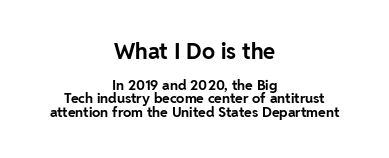
{"italic": "no", "bold": "yes", "underline": "no", "align": "center", "line_spacing": "tight", "line_spacing_ratio": 0.96, "letter_spacing": "normal", "letter_spacing_em": 0.0, "larger_block": "first", "size_ratio": 1.57, "glyph_px": 22}
